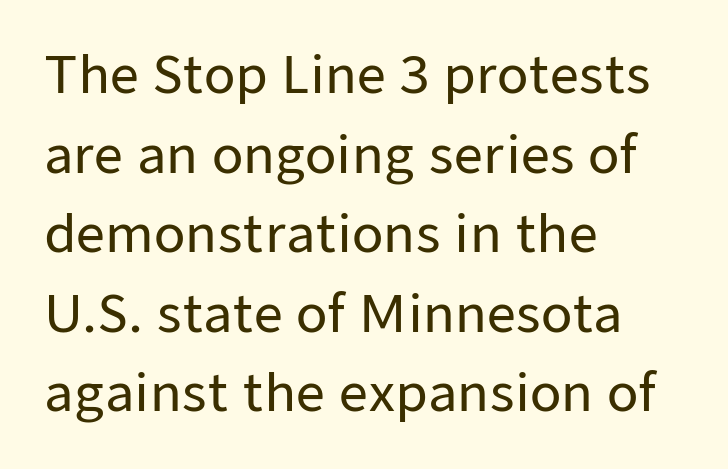
Q: Is the text italic (slanted)? A: No, it is upright.
Q: Is the typeface a serif or a sans-serif typeface? A: Sans-serif.
Q: Is the text underlined? A: No.
Q: How is the paragraph aligned? A: Left-aligned.
Q: Is the spacing between letters normal or unusually wide? A: Normal.
Q: Is the spacing between lines tight, normal or loose? A: Normal.
Q: Width (condensed, normal, or wide)? A: Normal.
Q: Stroke contrast? A: Low.
Q: x-height? A: Medium.
Q: Monospaced? A: No.
